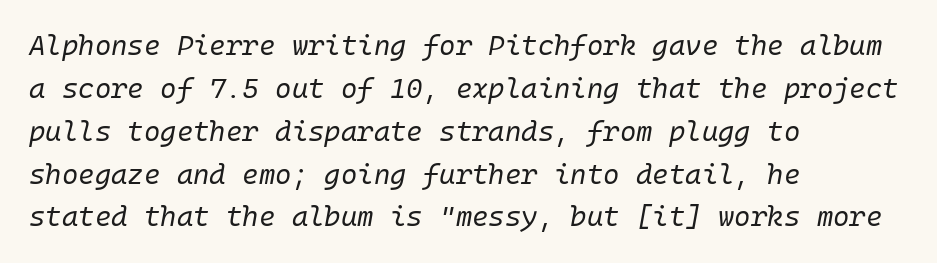
{"italic": "yes", "lean": "right", "slant_degrees": 10, "bold": "no", "weight": "regular", "width": "normal", "stroke_contrast": "low", "x_height": "medium", "underline": "no", "align": "left", "line_spacing": "normal", "line_spacing_ratio": 1.53, "letter_spacing": "normal", "letter_spacing_em": 0.0, "glyph_px": 28}
